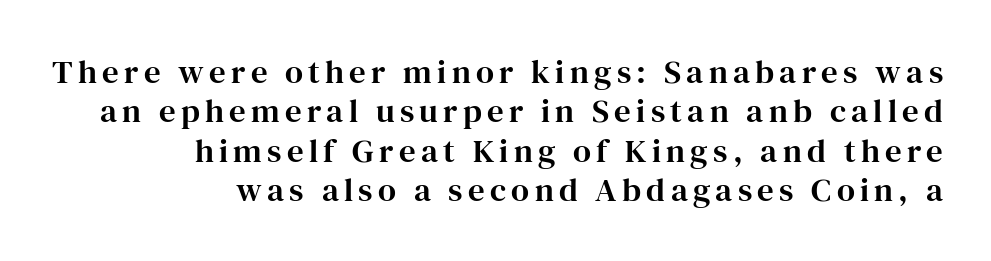
{"serif": "yes", "italic": "no", "width": "normal", "stroke_contrast": "high", "x_height": "medium", "monospaced": "no", "underline": "no", "align": "right", "line_spacing_ratio": 1.19, "glyph_px": 33}
